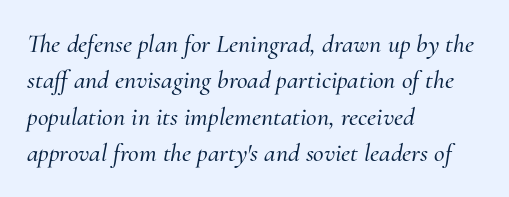
{"italic": "yes", "lean": "right", "slant_degrees": 10, "underline": "no", "align": "left", "line_spacing": "normal", "line_spacing_ratio": 1.4, "letter_spacing": "normal", "letter_spacing_em": 0.0, "glyph_px": 26}
